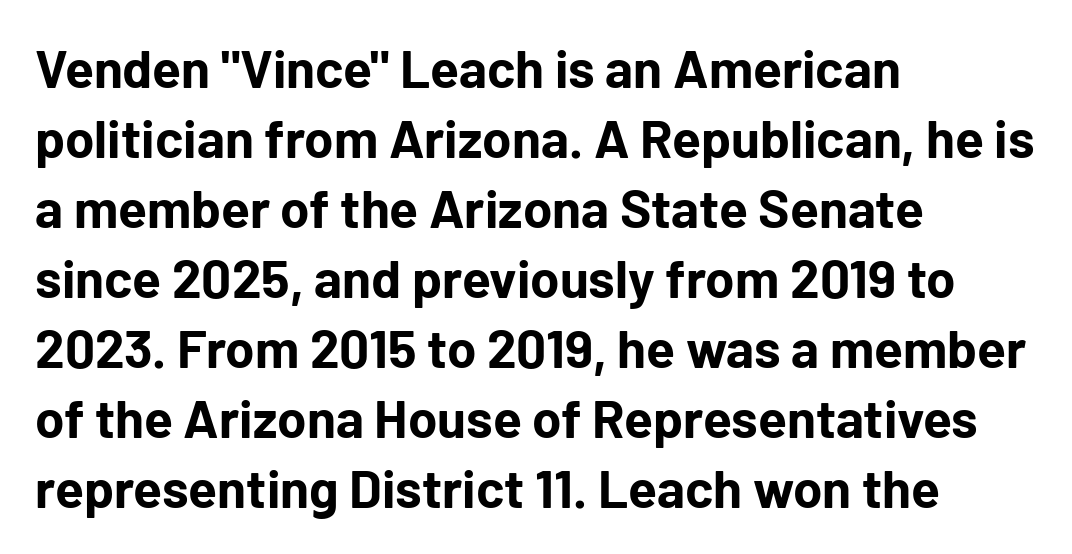
The passage shown is typed in a proportional face where columns would drift. Summary of weight: heavy, a full bold. This is the regular roman posture of the typeface. Type without underlining. The typeface chosen for these lines omits serifs. The rows are spaced the way most documents space them.
